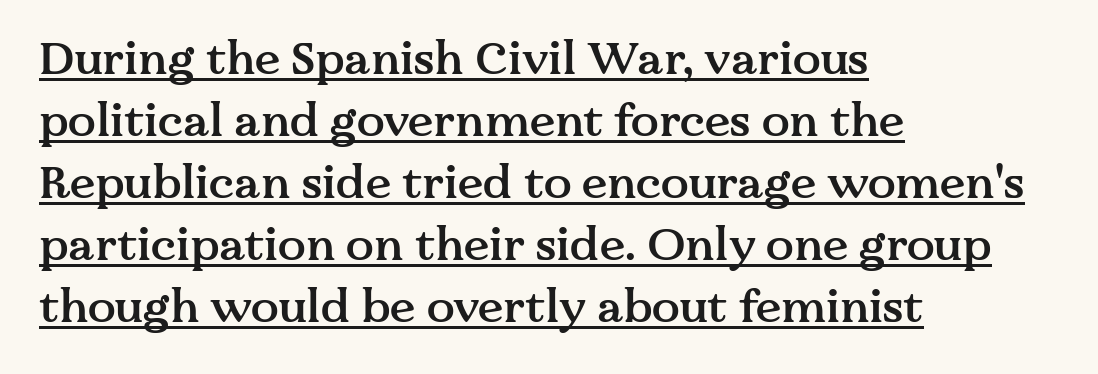
{"serif": "yes", "italic": "no", "bold": "semi", "weight": "semibold", "width": "normal", "stroke_contrast": "medium", "x_height": "medium", "monospaced": "no", "underline": "yes", "align": "left", "line_spacing": "normal", "line_spacing_ratio": 1.35, "letter_spacing": "normal", "letter_spacing_em": 0.0, "glyph_px": 46}
